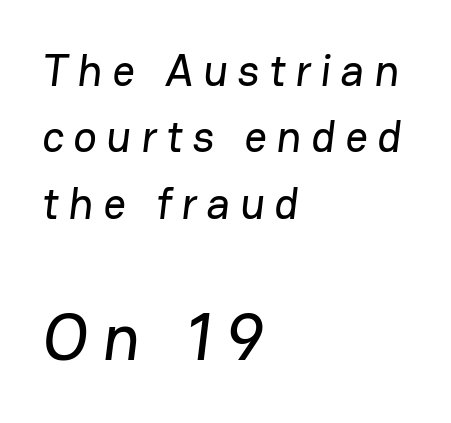
The image shows 66 px sans-serif type; set left-aligned, normal line spacing (1.51x), unusually wide letter spacing (+0.22 em), not underlined; the second (bottom) block is 1.5x larger; low stroke contrast and a medium x-height.
